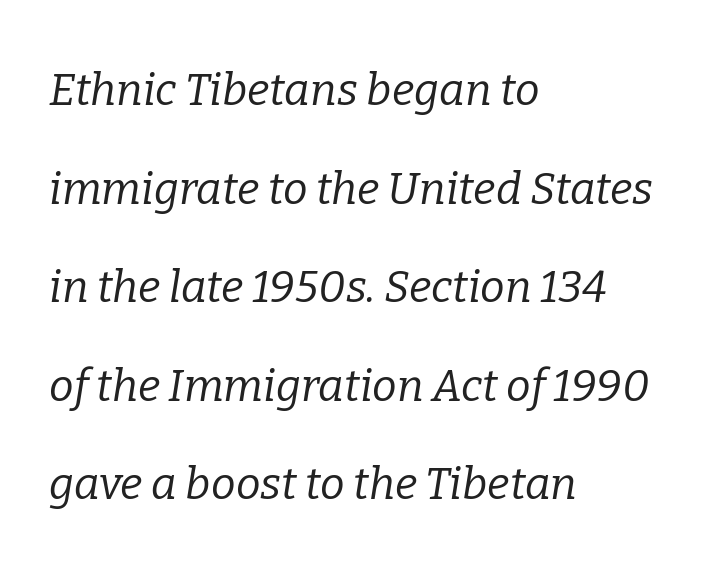
The image shows 44 px regular-weight serif type, italic (leaning right); set left-aligned, loose line spacing (2.24x), normal letter spacing, not underlined; low stroke contrast and a medium x-height.
